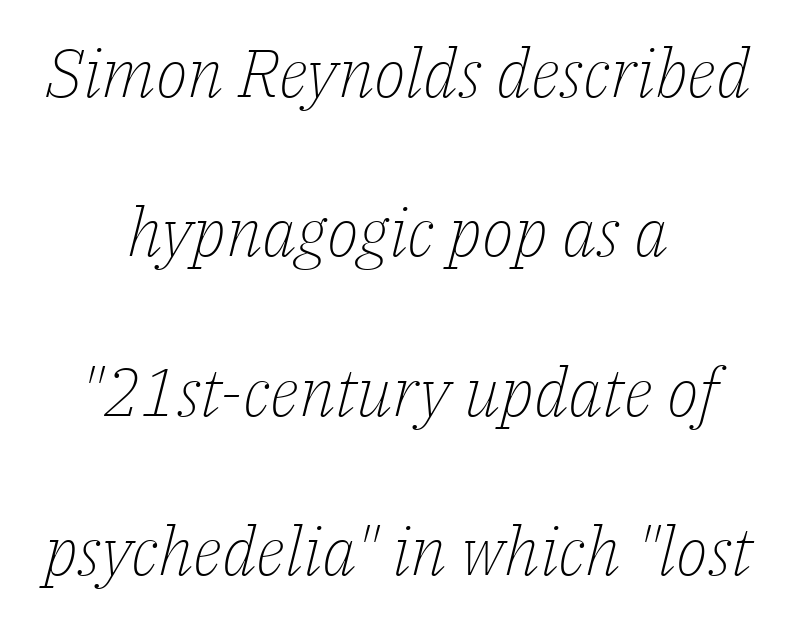
Is the letter spacing exaggerated? No — it looks like the ordinary default. A typesetter would call this proportional, since set widths differ per character. The letters are slanted; this is an italic face. This reads as an unemphasized weight, regular at the heaviest.
